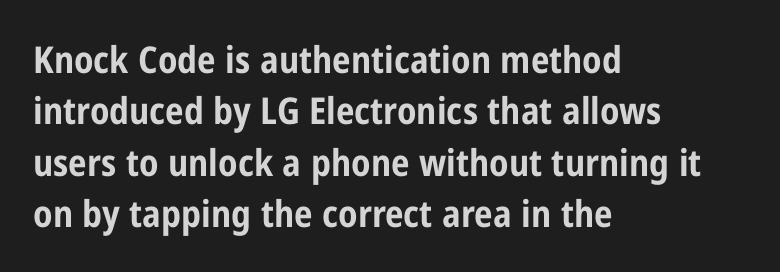
The image shows 37 px bold, condensed sans-serif type, upright; set left-aligned, normal line spacing (1.39x), normal letter spacing, not underlined; low stroke contrast and a medium x-height.
